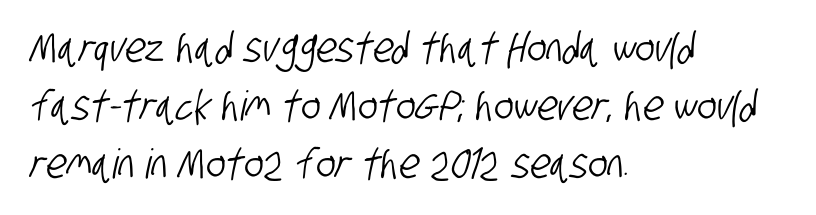
Q: Is the typeface a serif or a sans-serif typeface? A: Sans-serif.
Q: Is the text underlined? A: No.
Q: How is the paragraph aligned? A: Left-aligned.
Q: Is the spacing between letters normal or unusually wide? A: Normal.
Q: Is the spacing between lines tight, normal or loose? A: Normal.
Q: Width (condensed, normal, or wide)? A: Condensed.
Q: Stroke contrast? A: Low.
Q: x-height? A: Large.
Q: Monospaced? A: No.
